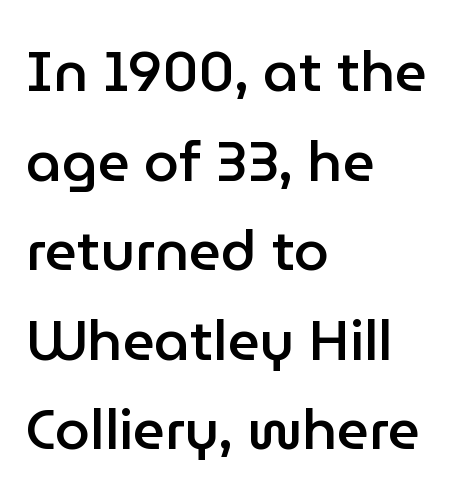
{"serif": "no", "italic": "no", "bold": "semi", "weight": "semibold", "width": "normal", "stroke_contrast": "low", "x_height": "medium", "monospaced": "no", "underline": "no", "align": "left", "line_spacing": "normal", "line_spacing_ratio": 1.6, "letter_spacing": "normal", "letter_spacing_em": 0.0, "glyph_px": 56}
